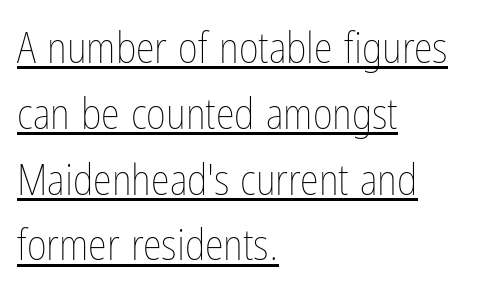
Honestly, the underline is the first thing you notice here. Posture: upright roman. Here the glyphs are tracked normally, forming tight word shapes. Each letter keeps its own natural width here, so spacing adapts to shape. On a weight scale, this lands at 450 or below.
